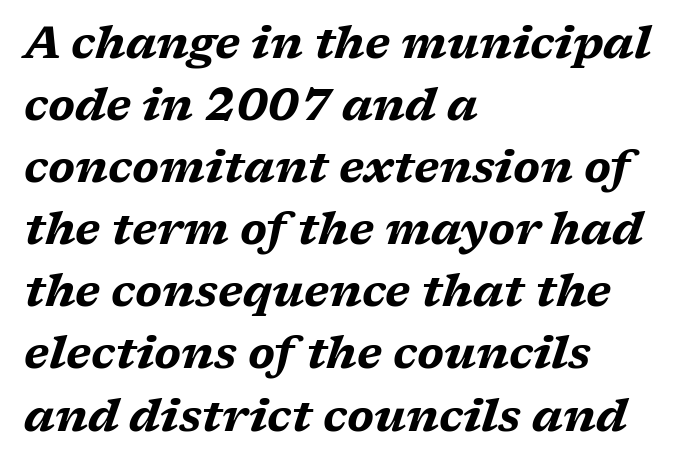
The text block is weighted toward the left margin, trailing off unevenly rightward. Between one letter and the next there's only the usual sliver of space. Decoration check: the copy has no underline. Character widths vary here, with narrow letters taking less room than wide ones. Does the leading feel generous? No, just average.
